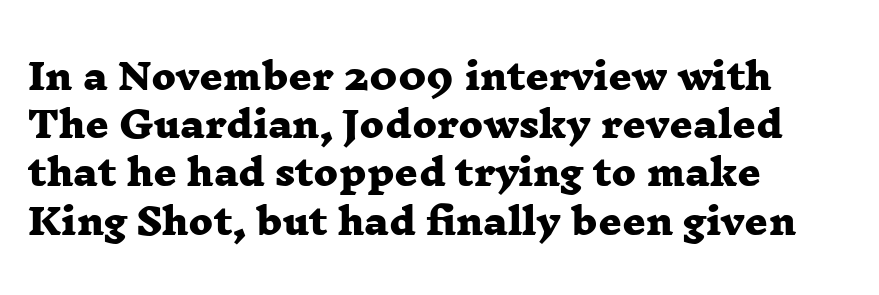
{"serif": "yes", "bold": "yes", "weight": "heavy", "width": "wide", "stroke_contrast": "low", "x_height": "medium", "monospaced": "no", "underline": "no", "align": "left", "line_spacing": "normal", "line_spacing_ratio": 1.34, "letter_spacing": "normal", "letter_spacing_em": 0.0, "glyph_px": 36}
